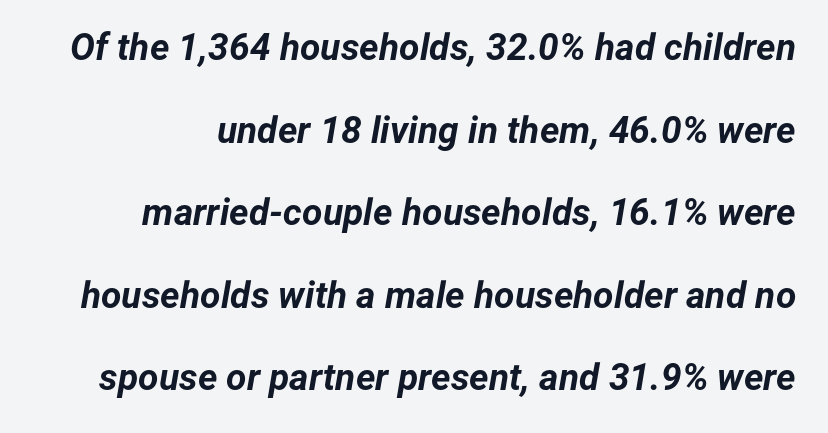
The image shows 37 px bold type, italic (leaning right); set loose line spacing (2.23x), normal letter spacing, not underlined; low stroke contrast and a medium x-height.
